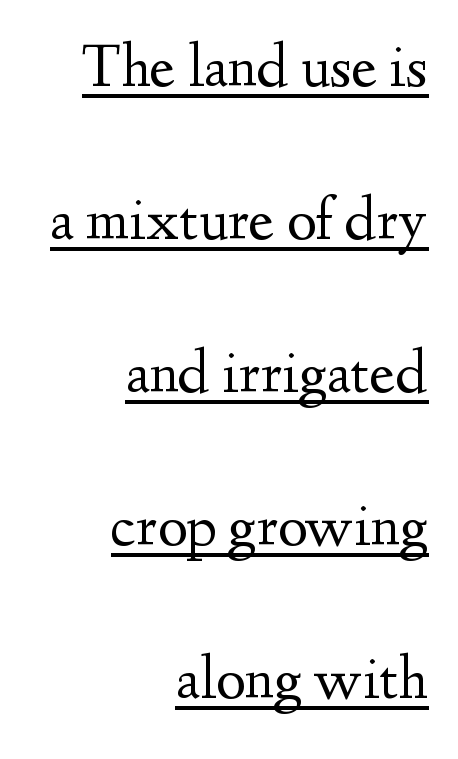
Q: Is the text bold? A: No.
Q: Is the text italic (slanted)? A: No, it is upright.
Q: Is the typeface a serif or a sans-serif typeface? A: Serif.
Q: Is the text underlined? A: Yes.
Q: How is the paragraph aligned? A: Right-aligned.
Q: Is the spacing between letters normal or unusually wide? A: Normal.
Q: Is the spacing between lines tight, normal or loose? A: Loose.
Q: Width (condensed, normal, or wide)? A: Normal.
Q: Stroke contrast? A: Medium.
Q: x-height? A: Small.
Q: Monospaced? A: No.
